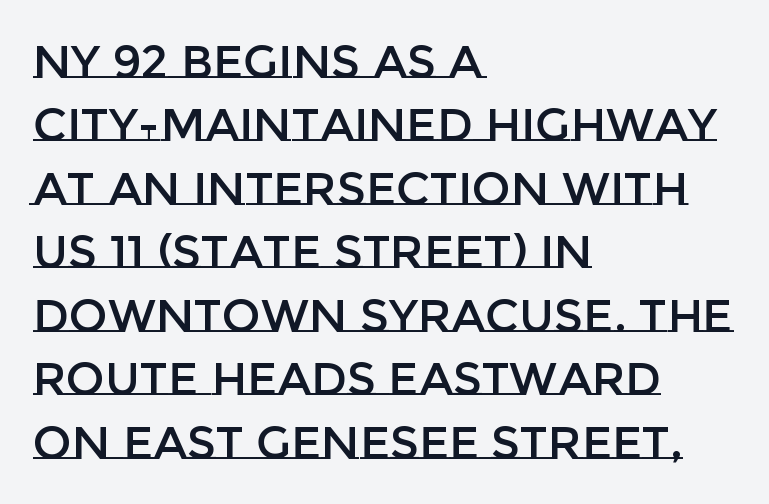
The image shows 46 px text type, upright; set left-aligned, normal line spacing (1.38x), normal letter spacing, not underlined; low stroke contrast and a large x-height.
